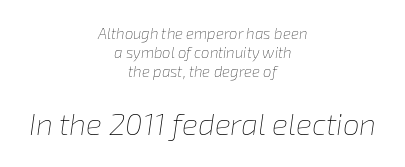
Q: Is the text bold? A: No.
Q: Is the text italic (slanted)? A: Yes, it leans right by about 8 degrees.
Q: Is the text underlined? A: No.
Q: How is the paragraph aligned? A: Centered.
Q: Is the spacing between letters normal or unusually wide? A: Normal.
Q: Is the spacing between lines tight, normal or loose? A: Normal.
Q: Which block of text is set in a larger size, the first (top) or the second (bottom)? A: The second (bottom) one.
Q: Width (condensed, normal, or wide)? A: Normal.
Q: Stroke contrast? A: Low.
Q: x-height? A: Medium.
Q: Monospaced? A: No.
